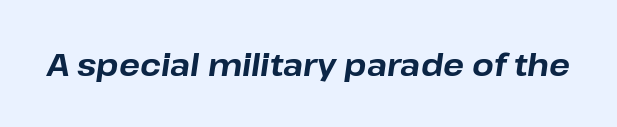
Q: Is the text bold? A: Yes.
Q: Is the text italic (slanted)? A: Yes, it leans right by about 8 degrees.
Q: Is the text underlined? A: No.
Q: Is the spacing between letters normal or unusually wide? A: Normal.
Q: Width (condensed, normal, or wide)? A: Normal.
Q: Stroke contrast? A: Low.
Q: x-height? A: Medium.
Q: Monospaced? A: No.
